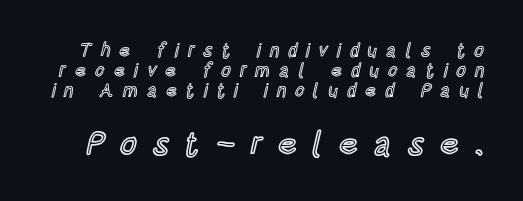
The image shows 33 px condensed type; set tight line spacing (1.06x), unusually wide letter spacing (+0.47 em), not underlined; the second (bottom) block is 1.74x larger; a large x-height.
